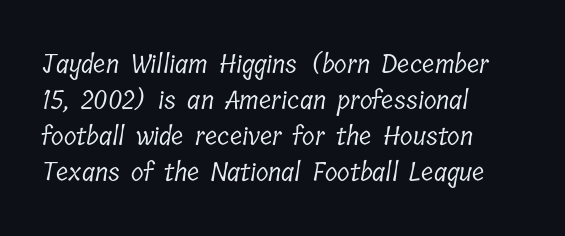
Vertical stems look standard width or narrower in stroke. Leading: standard. Each row of text sits above clean, open space. Does the copy run flush right? No — it runs flush left. Nobody touched the tracking dial on this one.
